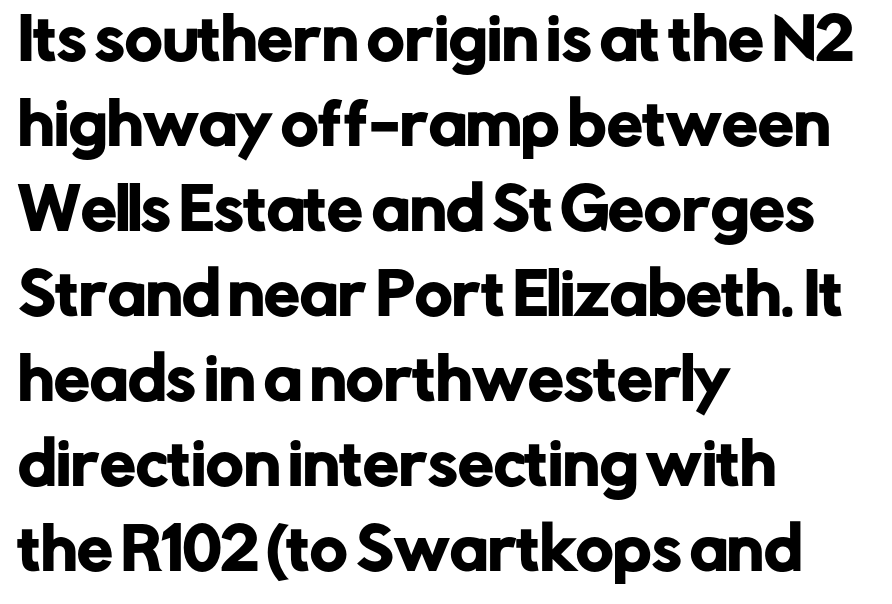
{"serif": "no", "italic": "no", "width": "normal", "stroke_contrast": "low", "x_height": "medium", "monospaced": "no", "underline": "no", "align": "left", "line_spacing": "normal", "line_spacing_ratio": 1.49, "letter_spacing": "normal", "letter_spacing_em": 0.0, "glyph_px": 57}
